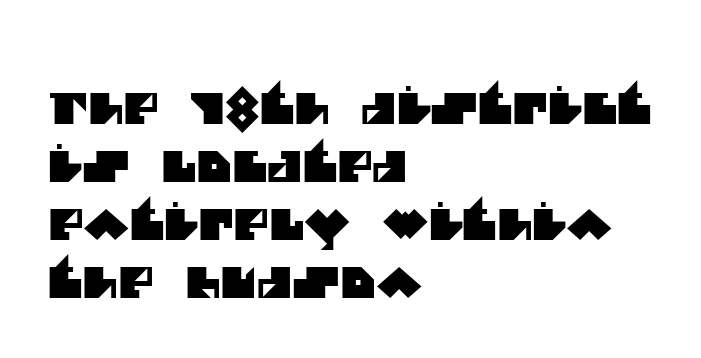
The image shows 43 px sans-serif type; set left-aligned, normal line spacing (1.35x), normal letter spacing, not underlined; medium stroke contrast and a large x-height.
